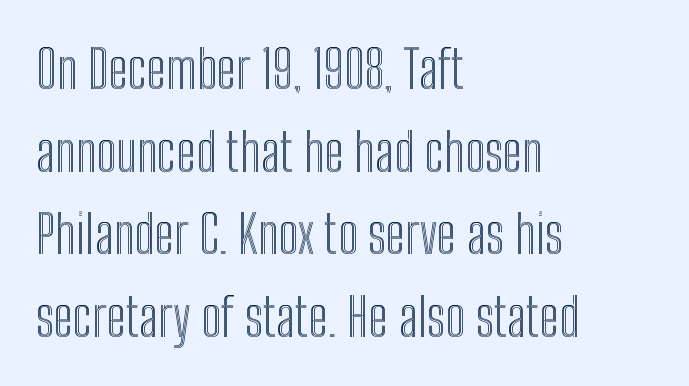
Q: Is the text italic (slanted)? A: No, it is upright.
Q: Is the text underlined? A: No.
Q: How is the paragraph aligned? A: Left-aligned.
Q: Is the spacing between letters normal or unusually wide? A: Normal.
Q: Is the spacing between lines tight, normal or loose? A: Normal.
Q: Width (condensed, normal, or wide)? A: Condensed.
Q: x-height? A: Medium.
Q: Monospaced? A: No.
